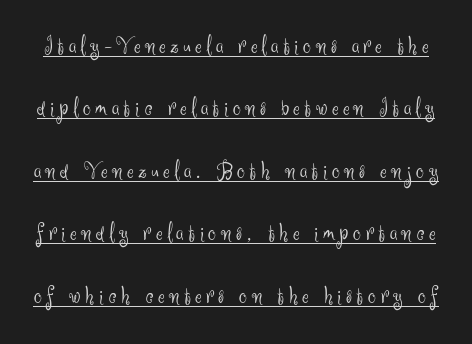
{"italic": "no", "bold": "no", "underline": "yes", "line_spacing": "loose", "line_spacing_ratio": 2.5, "glyph_px": 25}
